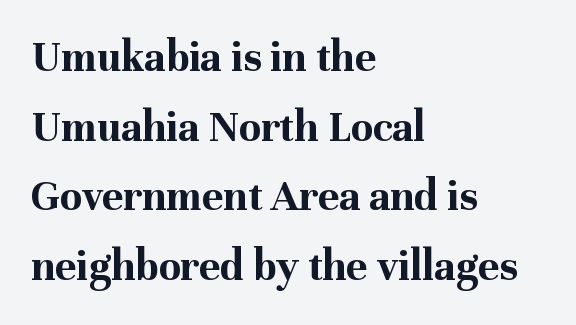
Glance below the letters and you will spot only blank space. Horizontal bands of white between lines are of average thickness. Letter spacing: default. If you drew a line through each stem, it would be perfectly vertical. Does the weight exceed regular? Yes, all the way to bold.
